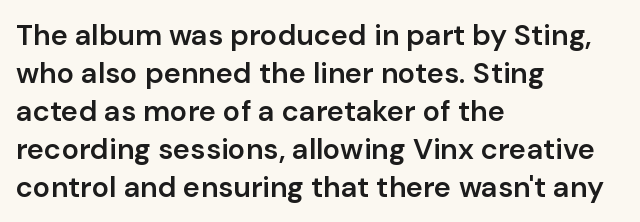
Reading down the column, the eye jumps a familiar distance to each next line. A typesetter would mark this as roman, not italic. If you drew a ruler down the left edge, every line would touch it. A sans-serif font was chosen for this passage. Honestly, the letter spacing is just normal — you wouldn't notice it. The gap between lines stays unmarked.
